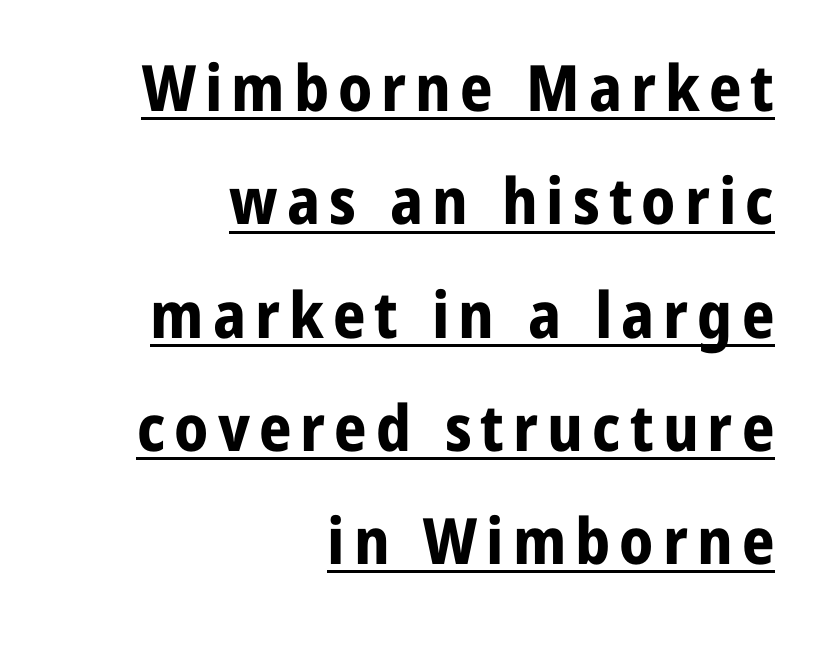
The image shows 64 px bold sans-serif type, upright; set right-aligned, line spacing 1.77x, underlined; low stroke contrast and a medium x-height.
